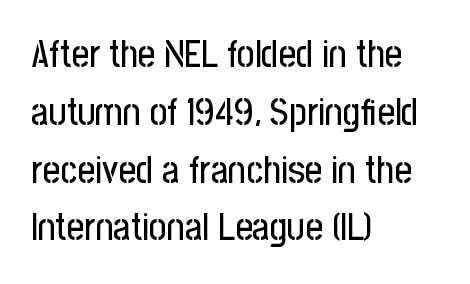
The image shows 38 px condensed sans-serif type, upright; set left-aligned, normal line spacing (1.52x), normal letter spacing, not underlined; low stroke contrast and a medium x-height.
